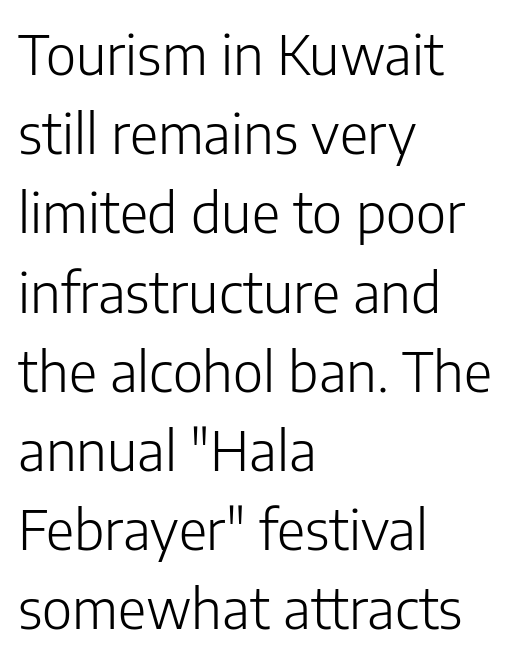
Q: Is the text bold? A: No.
Q: Is the text italic (slanted)? A: No, it is upright.
Q: Is the typeface a serif or a sans-serif typeface? A: Sans-serif.
Q: Is the text underlined? A: No.
Q: How is the paragraph aligned? A: Left-aligned.
Q: Is the spacing between letters normal or unusually wide? A: Normal.
Q: Is the spacing between lines tight, normal or loose? A: Normal.
Q: Width (condensed, normal, or wide)? A: Normal.
Q: Stroke contrast? A: Low.
Q: x-height? A: Medium.
Q: Monospaced? A: No.
